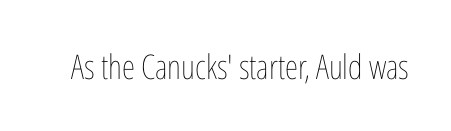
Heft: none added — not bold. The letters stand straight up with perfectly vertical stems. Note the varied advance widths — an 'i' is clearly narrower than an 'm'. Bare-footed words on every line. Tracking here is standard; glyphs follow each other at the usual distance.
